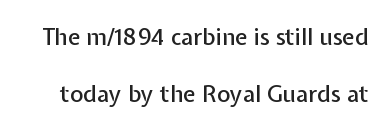
{"italic": "no", "underline": "no", "line_spacing": "loose", "line_spacing_ratio": 2.5, "letter_spacing": "normal", "letter_spacing_em": 0.0, "glyph_px": 23}
